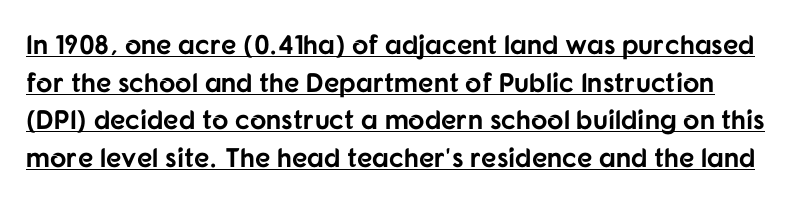
The rendering uses a bold face; every stroke is thick and dark. Nothing unusual about the tracking: characters are spaced as the font intends. Designer's note — italics off, roman on. These characters rest on top of a visible drawn line. Vertically, the passage feels balanced, rows spaced as you'd expect.
